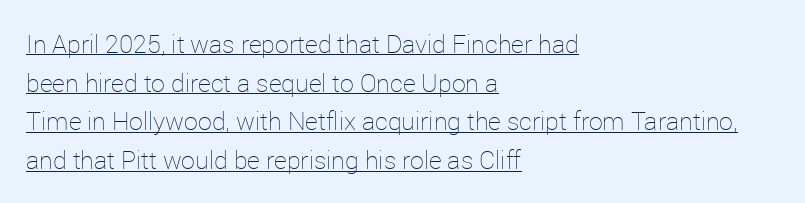
{"italic": "no", "bold": "no", "underline": "yes", "align": "left", "line_spacing": "normal", "line_spacing_ratio": 1.55, "letter_spacing": "normal", "letter_spacing_em": 0.0, "glyph_px": 25}
